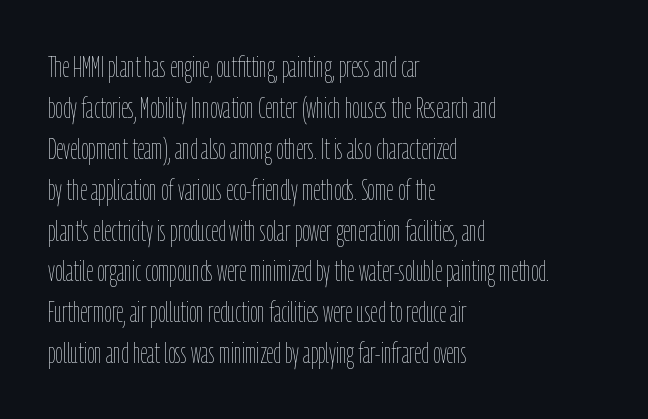
Vertically, the passage feels balanced, rows spaced as you'd expect. These lines are rendered in a variable-pitch font. The typography opts for an upright posture over an oblique one. Unmarked baselines from the first word to the last. Every row of glyphs begins at an identical x-position on the left. Here the glyphs are tracked normally, forming tight word shapes.
